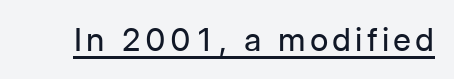
The image shows 32 px regular-weight sans-serif type, upright; set underlined; low stroke contrast and a medium x-height.
